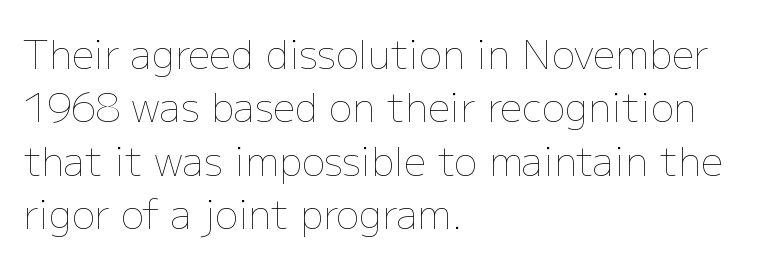
The typesetter chose a ragged-right arrangement here. Nobody touched the tracking dial on this one. Italic: no, the glyphs are upright roman. Stem width sits at or under what a default text font uses. Does the leading feel generous? No, just average.
